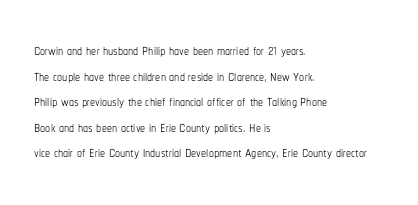
Q: Is the text bold? A: No.
Q: Is the text italic (slanted)? A: No, it is upright.
Q: Is the text underlined? A: No.
Q: How is the paragraph aligned? A: Left-aligned.
Q: Is the spacing between letters normal or unusually wide? A: Normal.
Q: Is the spacing between lines tight, normal or loose? A: Normal.
